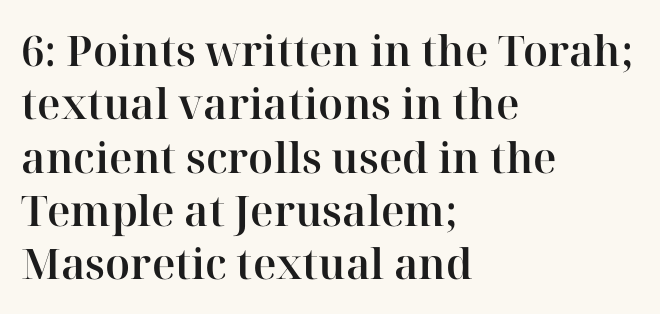
{"serif": "yes", "italic": "no", "width": "normal", "stroke_contrast": "high", "x_height": "medium", "monospaced": "no", "underline": "no", "align": "left", "line_spacing": "normal", "line_spacing_ratio": 1.27, "letter_spacing": "normal", "letter_spacing_em": 0.0, "glyph_px": 42}
